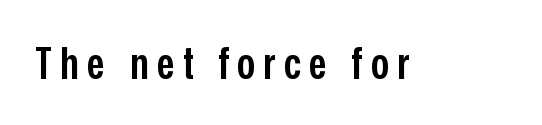
The image shows 45 px semibold, condensed sans-serif type, upright; set not underlined; low stroke contrast and a medium x-height.
